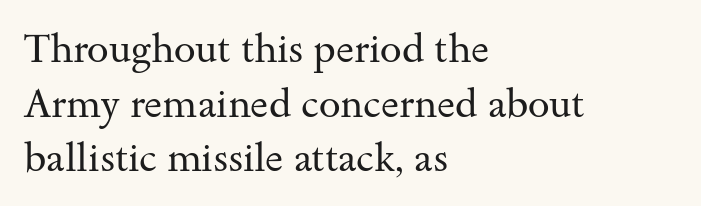
{"serif": "yes", "italic": "no", "bold": "no", "weight": "regular", "width": "wide", "stroke_contrast": "medium", "x_height": "small", "monospaced": "no", "underline": "no", "align": "left", "line_spacing": "normal", "line_spacing_ratio": 1.4, "letter_spacing": "normal", "letter_spacing_em": 0.0, "glyph_px": 39}
